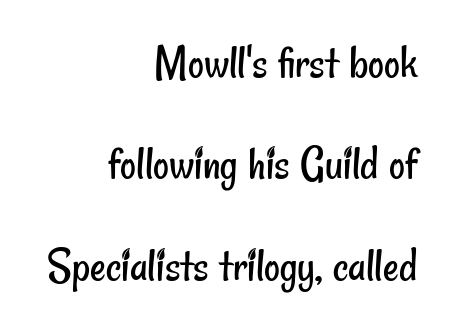
Honestly, there is no underline to notice here at all. The weight tops out at a normal text grade. Here the designer chose a conventional face with non-uniform glyph widths. Rows of type keep a wide berth in the vertical direction.
